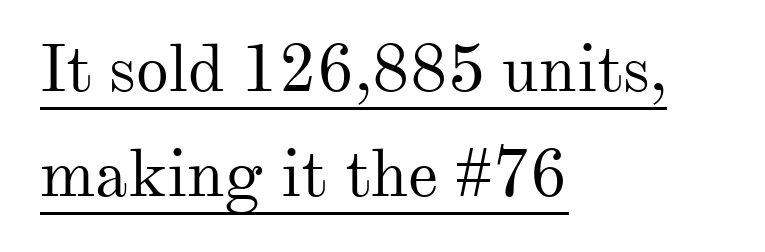
These lines are rendered in a variable-pitch font. These characters rest on top of a visible drawn line. Regarding leading, the lines here are spaced in the standard way. Words appear dense and cohesive because spacing is normal. Do the letters lean? They stand straight.
